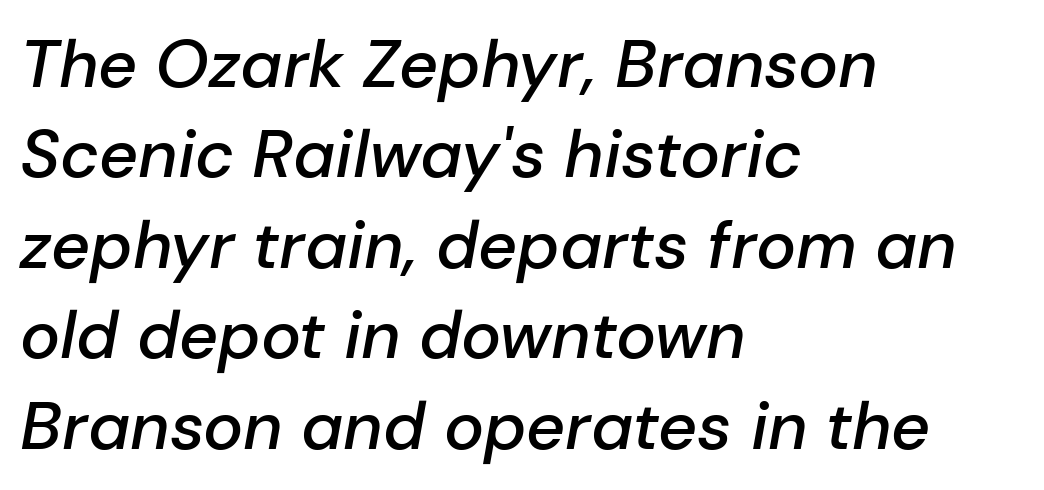
Alignment: flush left. The passage shown is semibold, sitting just below true bold. The font's italic variant was chosen for this text. The area under the type is left untouched. Tracking value appears to be zero — textbook default spacing.
